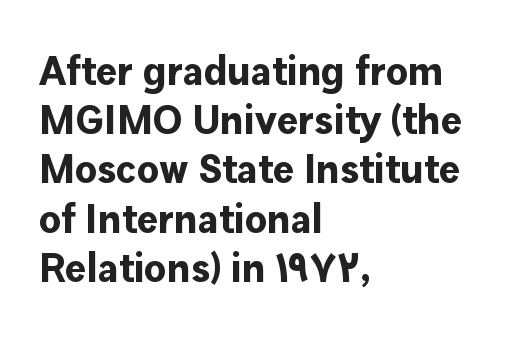
The image shows 40 px bold sans-serif type, upright; set left-aligned, line spacing 1.23x, normal letter spacing, not underlined; low stroke contrast and a medium x-height.
